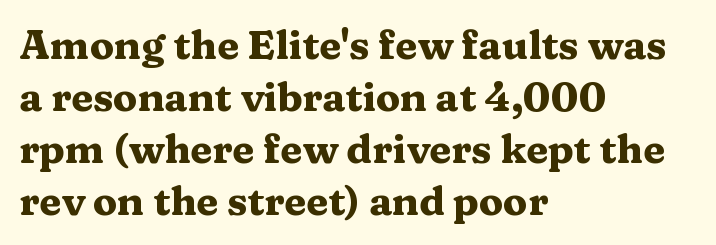
{"serif": "yes", "italic": "no", "bold": "yes", "weight": "heavy", "width": "wide", "stroke_contrast": "medium", "x_height": "medium", "monospaced": "no", "underline": "no", "align": "left", "line_spacing": "normal", "line_spacing_ratio": 1.3, "letter_spacing": "normal", "letter_spacing_em": 0.0, "glyph_px": 40}
